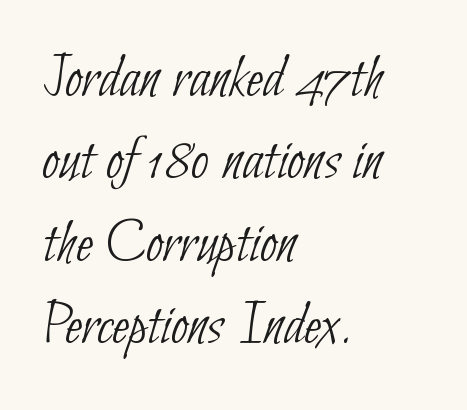
{"serif": "no", "bold": "no", "weight": "thin", "width": "condensed", "stroke_contrast": "low", "x_height": "small", "monospaced": "no", "underline": "no", "align": "left", "line_spacing": "normal", "line_spacing_ratio": 1.33, "letter_spacing": "normal", "letter_spacing_em": 0.0, "glyph_px": 62}
